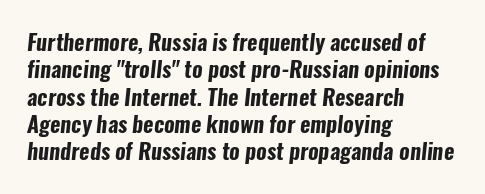
The image shows 22 px bold type; set left-aligned, line spacing 1.24x, normal letter spacing, not underlined.
